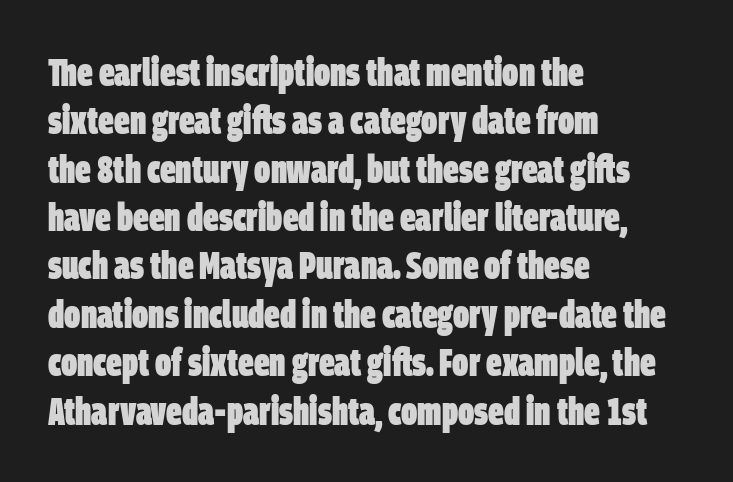
{"serif": "no", "bold": "yes", "weight": "heavy", "width": "condensed", "stroke_contrast": "low", "x_height": "large", "monospaced": "no", "underline": "no", "align": "left", "line_spacing_ratio": 1.24, "letter_spacing": "normal", "letter_spacing_em": 0.0, "glyph_px": 39}
